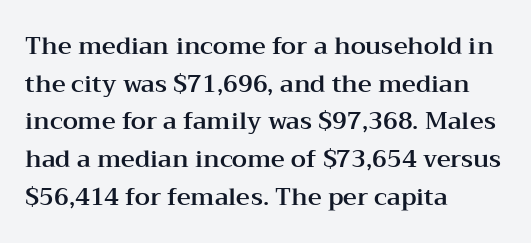
Students, observe: this is what conventionally led text looks like. When letters stand straight like this, we call the style roman or upright. Horizontally, the lines are justified to the leading edge only. The type is set solid horizontally, with unmodified tracking. The baseline area is clear.
